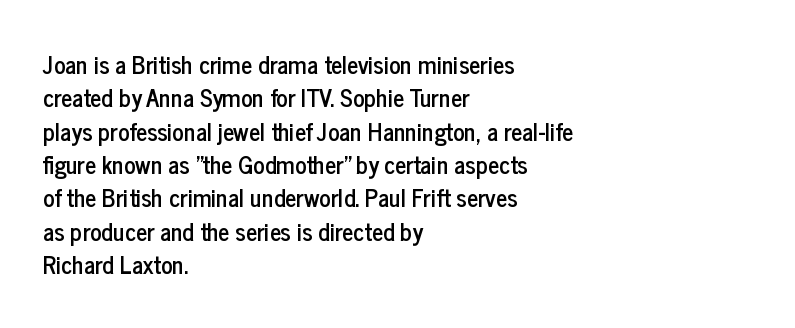
The image shows 24 px text type, upright; set left-aligned, normal line spacing (1.39x), normal letter spacing, not underlined.
